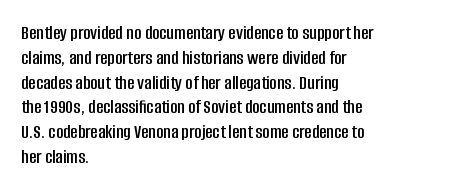
The image shows 20 px text type, upright; set left-aligned, line spacing 1.24x, normal letter spacing, not underlined.
